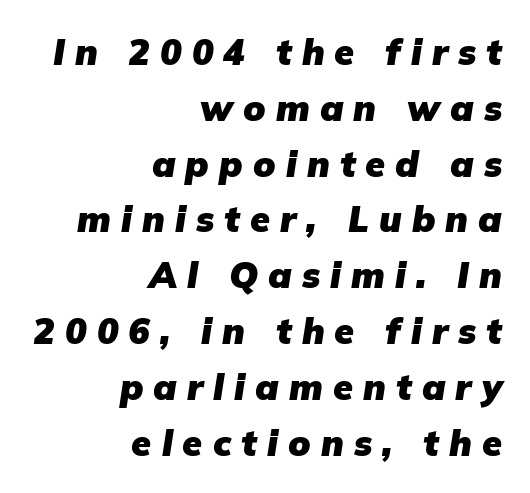
{"italic": "yes", "lean": "right", "slant_degrees": 9, "bold": "yes", "weight": "heavy", "width": "normal", "stroke_contrast": "low", "x_height": "medium", "monospaced": "no", "underline": "no", "align": "right", "line_spacing": "normal", "line_spacing_ratio": 1.55, "letter_spacing": "wide", "letter_spacing_em": 0.28, "glyph_px": 36}
